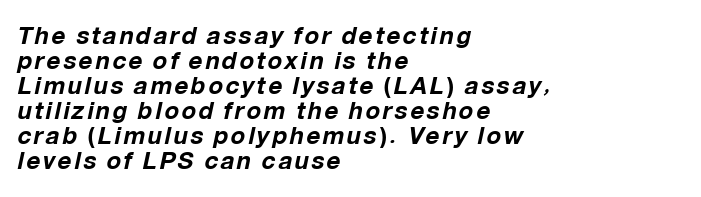
{"italic": "yes", "lean": "right", "slant_degrees": 12, "bold": "yes", "underline": "no", "align": "left", "line_spacing": "tight", "line_spacing_ratio": 1.04, "glyph_px": 24}
